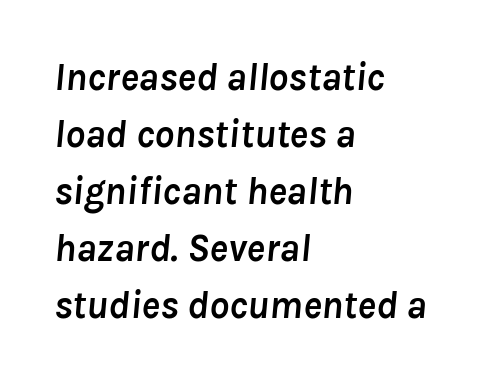
Q: Is the text bold? A: Yes.
Q: Is the text italic (slanted)? A: Yes, it leans right by about 8 degrees.
Q: Is the text underlined? A: No.
Q: How is the paragraph aligned? A: Left-aligned.
Q: Is the spacing between letters normal or unusually wide? A: Normal.
Q: Is the spacing between lines tight, normal or loose? A: Normal.
Q: Width (condensed, normal, or wide)? A: Normal.
Q: Stroke contrast? A: Low.
Q: x-height? A: Medium.
Q: Monospaced? A: No.
